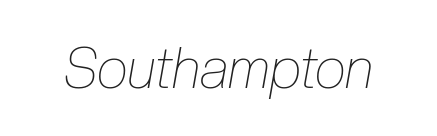
Q: Is the text bold? A: No.
Q: Is the text italic (slanted)? A: Yes, it leans right by about 10 degrees.
Q: Is the text underlined? A: No.
Q: Is the spacing between letters normal or unusually wide? A: Normal.
Q: Width (condensed, normal, or wide)? A: Condensed.
Q: Stroke contrast? A: Low.
Q: x-height? A: Medium.
Q: Monospaced? A: No.
